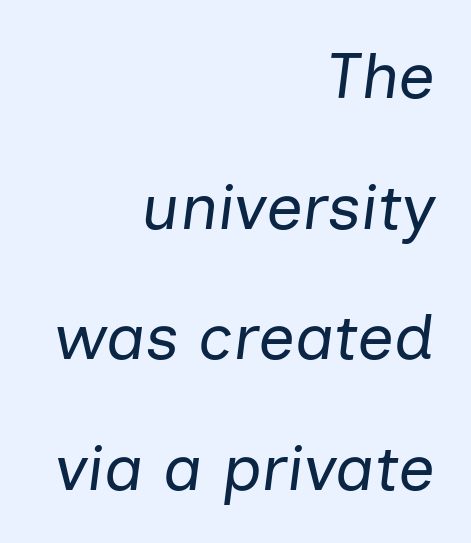
The image shows 65 px regular-weight type, italic (leaning right); set right-aligned, loose line spacing (2.01x), normal letter spacing, not underlined; low stroke contrast and a medium x-height.
